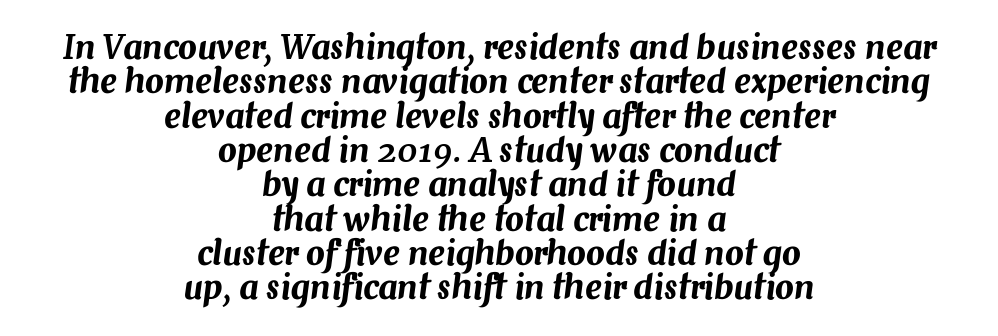
{"italic": "yes", "lean": "right", "slant_degrees": 7, "width": "normal", "stroke_contrast": "medium", "x_height": "medium", "monospaced": "no", "underline": "no", "align": "center", "line_spacing": "tight", "line_spacing_ratio": 1.04, "letter_spacing": "normal", "letter_spacing_em": 0.0, "glyph_px": 33}
